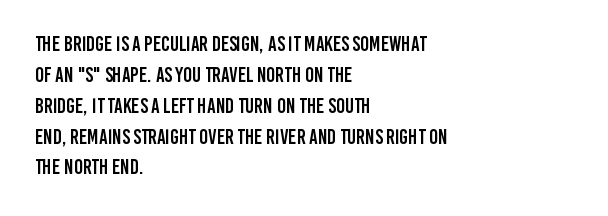
{"italic": "no", "underline": "no", "align": "left", "line_spacing": "normal", "line_spacing_ratio": 1.47, "letter_spacing": "normal", "letter_spacing_em": 0.0, "glyph_px": 21}
